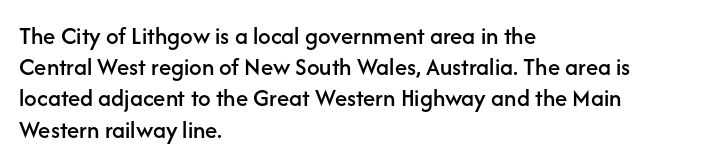
{"italic": "no", "underline": "no", "align": "left", "line_spacing": "normal", "line_spacing_ratio": 1.25, "letter_spacing": "normal", "letter_spacing_em": 0.0, "glyph_px": 25}
